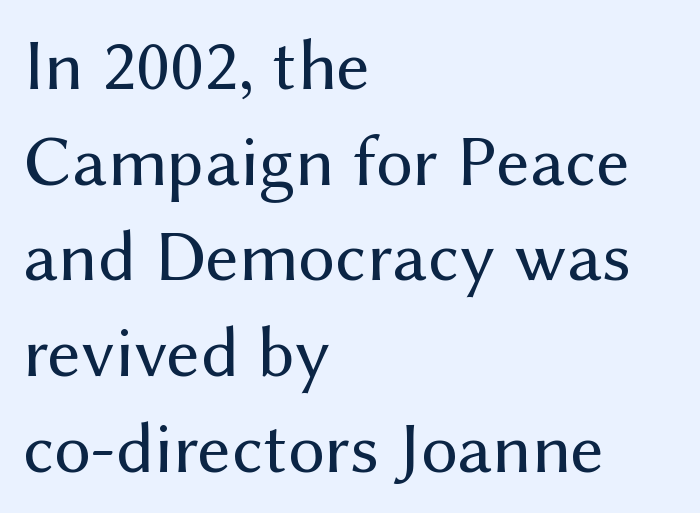
{"serif": "no", "italic": "no", "bold": "no", "weight": "regular", "width": "normal", "stroke_contrast": "medium", "x_height": "medium", "monospaced": "no", "underline": "no", "align": "left", "line_spacing": "normal", "line_spacing_ratio": 1.31, "letter_spacing": "normal", "letter_spacing_em": 0.0, "glyph_px": 73}
